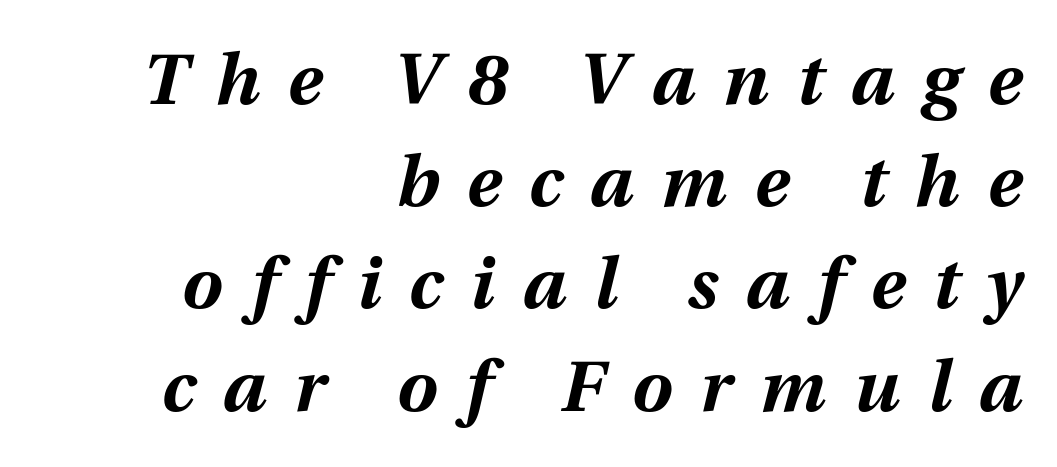
Q: Is the text bold? A: Yes.
Q: Is the text italic (slanted)? A: Yes, it leans right by about 12 degrees.
Q: Is the text underlined? A: No.
Q: How is the paragraph aligned? A: Right-aligned.
Q: Is the spacing between letters normal or unusually wide? A: Unusually wide.
Q: Is the spacing between lines tight, normal or loose? A: Normal.
Q: Width (condensed, normal, or wide)? A: Normal.
Q: Stroke contrast? A: Medium.
Q: x-height? A: Medium.
Q: Monospaced? A: No.
